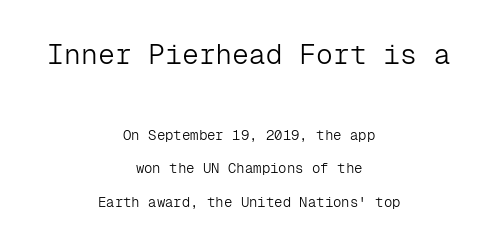
The image shows 28 px light sans-serif type, upright, monospaced; set centered, loose line spacing (2.4x), normal letter spacing, not underlined; the first (top) block is 2.0x larger; low stroke contrast and a medium x-height.
